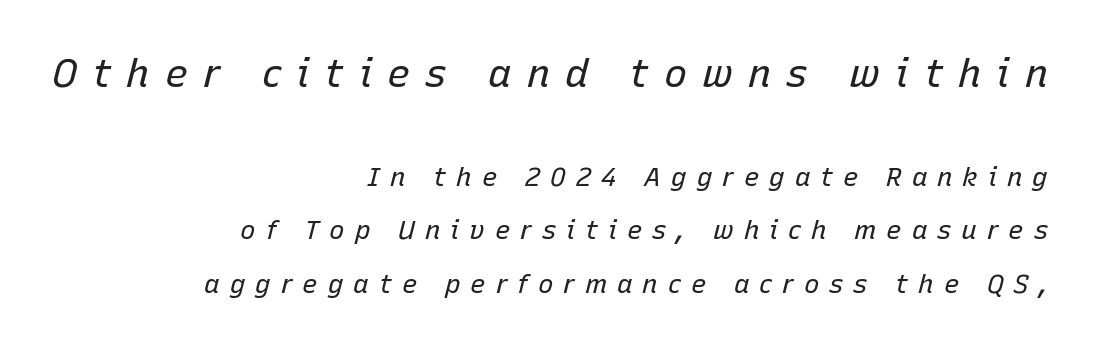
Q: Is the text bold? A: No.
Q: Is the text italic (slanted)? A: Yes, it leans right by about 15 degrees.
Q: Is the text underlined? A: No.
Q: How is the paragraph aligned? A: Right-aligned.
Q: Is the spacing between letters normal or unusually wide? A: Unusually wide.
Q: Is the spacing between lines tight, normal or loose? A: Loose.
Q: Which block of text is set in a larger size, the first (top) or the second (bottom)? A: The first (top) one.
Q: Width (condensed, normal, or wide)? A: Normal.
Q: Stroke contrast? A: Low.
Q: x-height? A: Medium.
Q: Monospaced? A: No.
